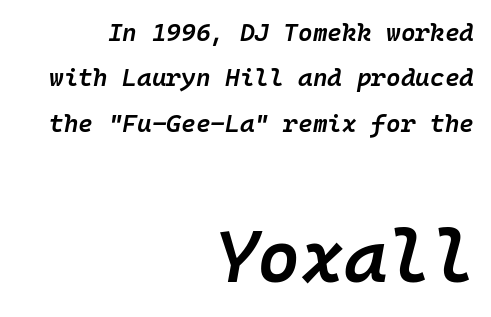
Q: Is the text bold? A: Semi-bold.
Q: Is the text italic (slanted)? A: Yes, it leans right by about 10 degrees.
Q: Is the text underlined? A: No.
Q: How is the paragraph aligned? A: Right-aligned.
Q: Is the spacing between letters normal or unusually wide? A: Normal.
Q: Which block of text is set in a larger size, the first (top) or the second (bottom)? A: The second (bottom) one.
Q: Width (condensed, normal, or wide)? A: Normal.
Q: Stroke contrast? A: Low.
Q: x-height? A: Medium.
Q: Monospaced? A: Yes.
